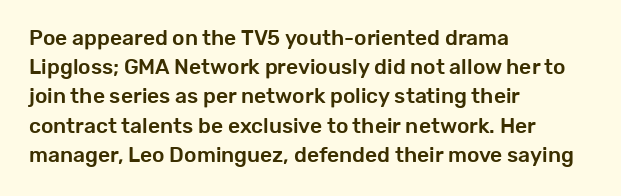
Q: Is the text italic (slanted)? A: No, it is upright.
Q: Is the text underlined? A: No.
Q: How is the paragraph aligned? A: Left-aligned.
Q: Is the spacing between letters normal or unusually wide? A: Normal.
Q: Is the spacing between lines tight, normal or loose? A: Normal.
